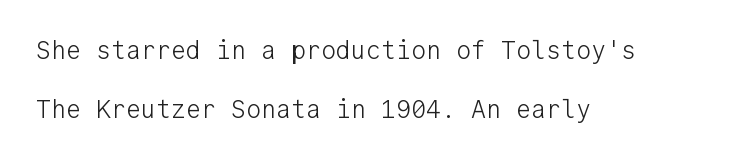
The image shows 25 px text type, upright; set left-aligned, loose line spacing (2.37x), normal letter spacing, not underlined.
